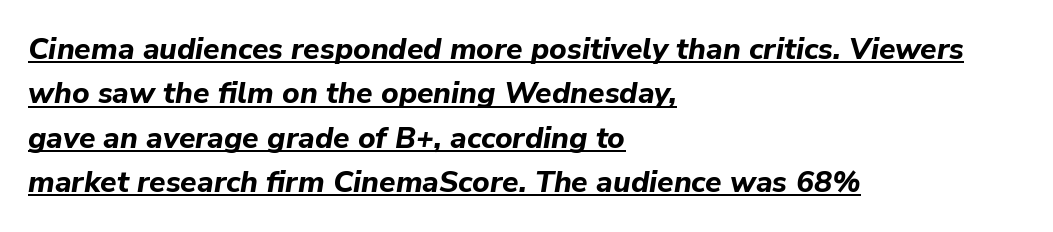
A typesetter would mark this as italic. Does extra space separate the letters? No, they use regular spacing. Bold? Absolutely — the strokes are thick and heavy. Short and long lines alike share a common starting point at left. Quick note: interline space is typical.
